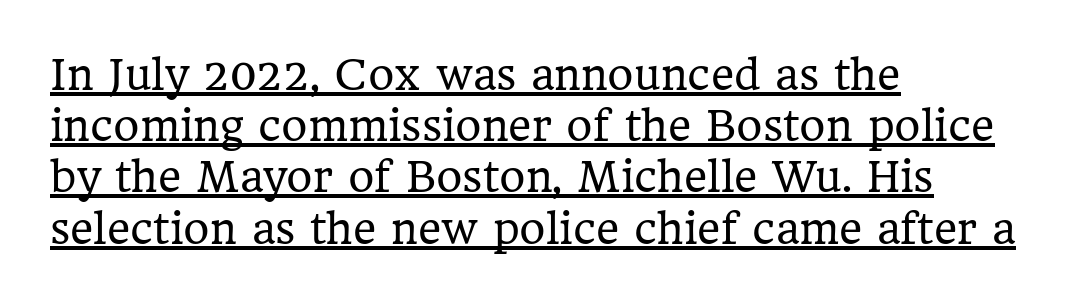
Students, observe the line beneath the letters — that is underlining. One glance says typical: line gaps are just what's usual. Is the type heavy? It reads as light-to-regular instead. Every character sits straight up, as roman type does.
